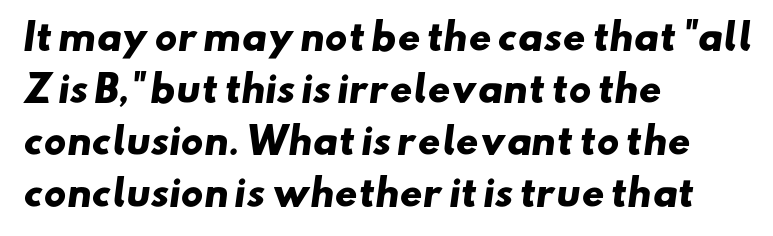
The image shows 35 px heavy, wide sans-serif type; set left-aligned, normal line spacing (1.49x), normal letter spacing, not underlined; low stroke contrast and a small x-height.
